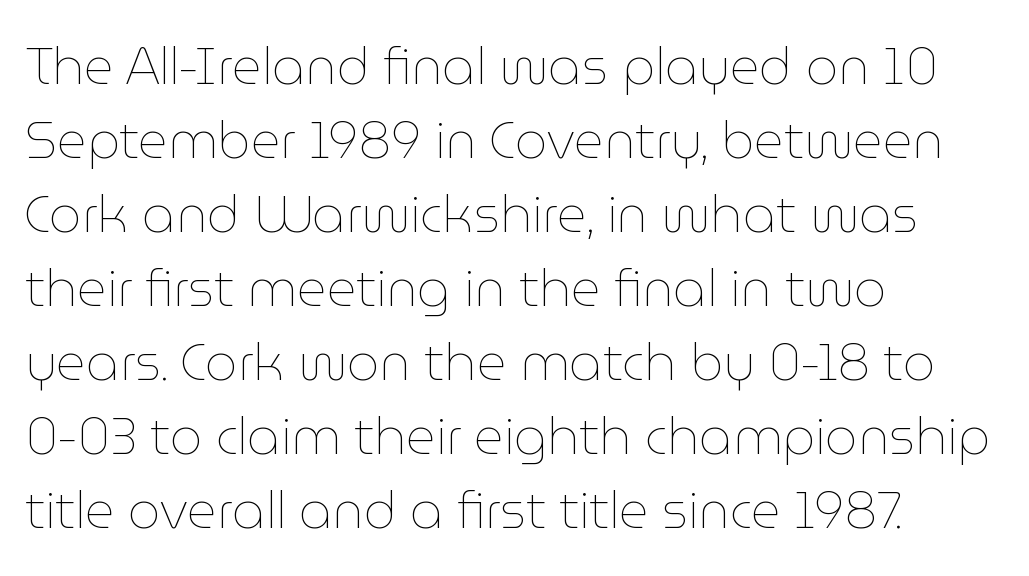
{"italic": "no", "bold": "no", "weight": "thin", "width": "normal", "stroke_contrast": "low", "x_height": "medium", "monospaced": "no", "underline": "no", "align": "left", "line_spacing": "normal", "line_spacing_ratio": 1.45, "letter_spacing": "normal", "letter_spacing_em": 0.0, "glyph_px": 51}
